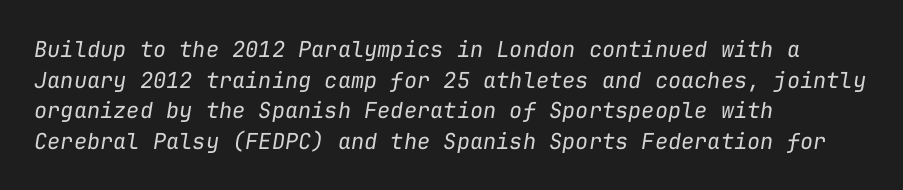
Q: Is the text bold? A: No.
Q: Is the text italic (slanted)? A: Yes, it leans right by about 9 degrees.
Q: Is the text underlined? A: No.
Q: How is the paragraph aligned? A: Left-aligned.
Q: Is the spacing between letters normal or unusually wide? A: Normal.
Q: Is the spacing between lines tight, normal or loose? A: Normal.
